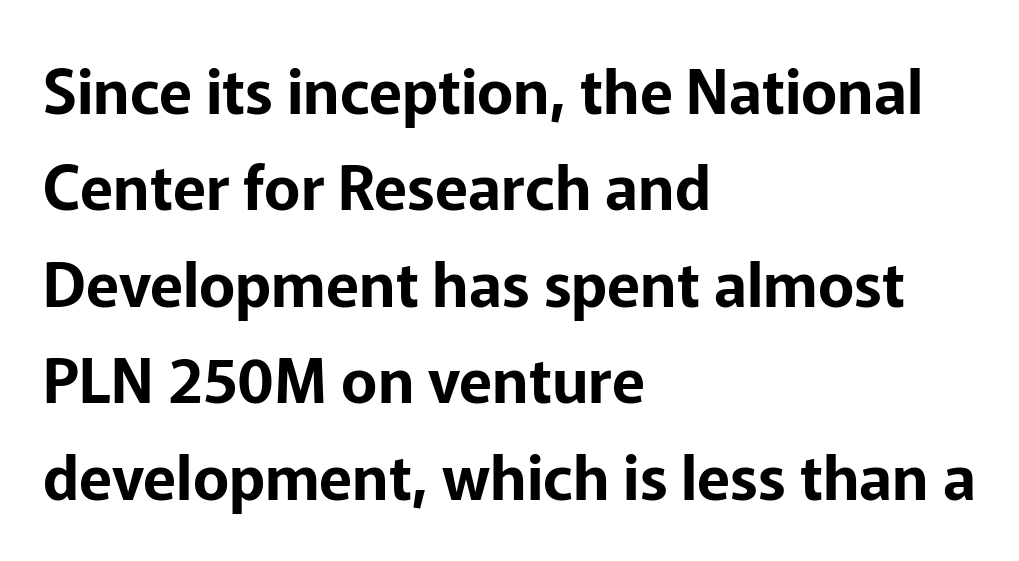
If you drew a line through each stem, it would be perfectly vertical. Line spacing here is normal. Default kerning and tracking; the words read as compact shapes. The face used here is proportionally spaced, like ordinary book or web type. You can tell from the bare stems that sans-serif type was used.
